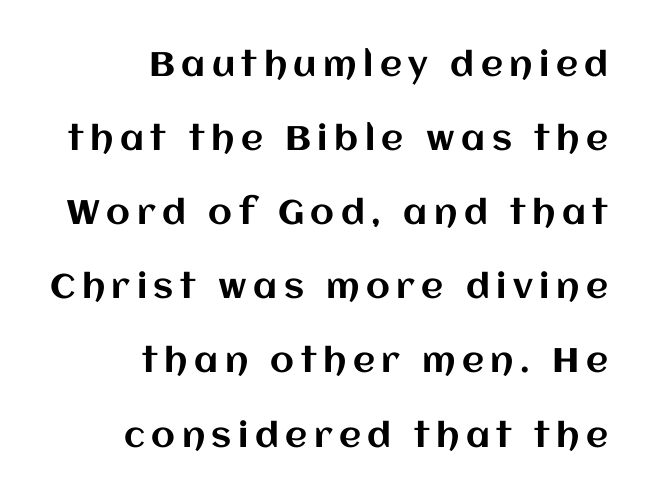
Only glyphs here, with clear space below each row. Is this a fixed-width face? No — the glyphs have proportional, varying widths. Ascenders rise straight up at ninety degrees. These lines stack with their right ends in a neat column. One glance says open: line gaps are wider than usual.
